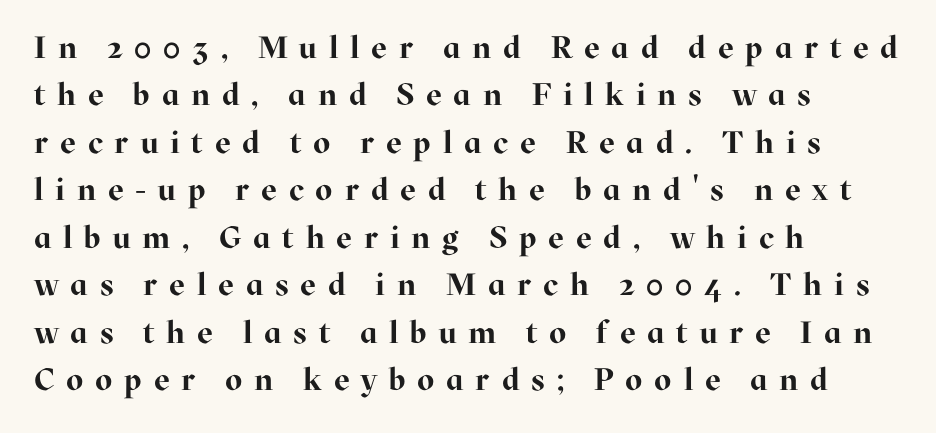
The foot of each line stays bare and open. Think of a printed novel: that variable character pitch is what you see here. Words appear elongated and porous because spacing is wide. What's the leading like? Ordinary, nothing unusual. This rendering employs a face with finishing strokes, i.e., a serif. Does the copy run flush right? No — it runs flush left.
